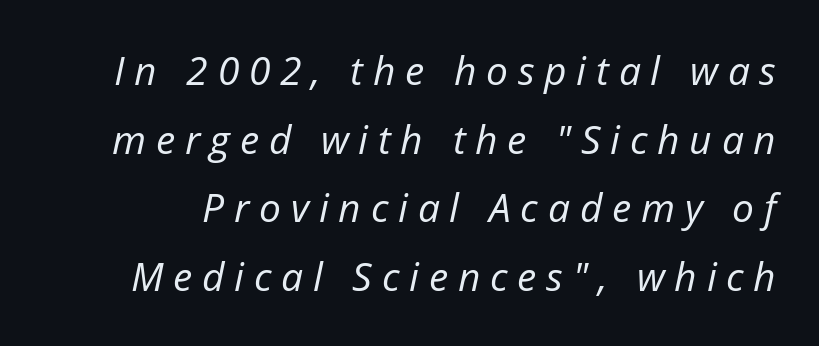
The passage shown is typed in a proportional face where columns would drift. The baseline area is clear. Each word looks stretched out because of the extra space between its letters. The letters look calm and open, with moderate or lighter stems. There's an unmistakable incline to the writing here.
